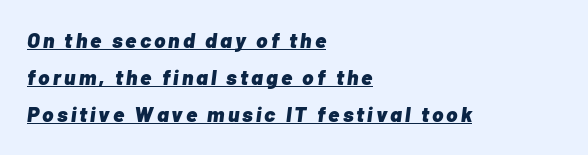
{"italic": "yes", "lean": "right", "slant_degrees": 7, "bold": "yes", "underline": "yes", "align": "left", "line_spacing_ratio": 1.77, "glyph_px": 21}
